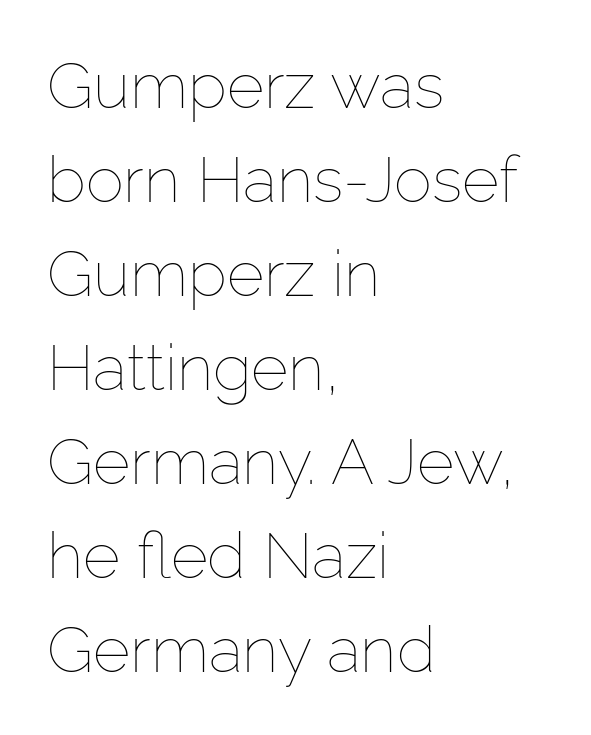
Q: Is the text bold? A: No.
Q: Is the text italic (slanted)? A: No, it is upright.
Q: Is the text underlined? A: No.
Q: How is the paragraph aligned? A: Left-aligned.
Q: Is the spacing between letters normal or unusually wide? A: Normal.
Q: Is the spacing between lines tight, normal or loose? A: Normal.
Q: Width (condensed, normal, or wide)? A: Normal.
Q: Stroke contrast? A: Low.
Q: x-height? A: Medium.
Q: Monospaced? A: No.
